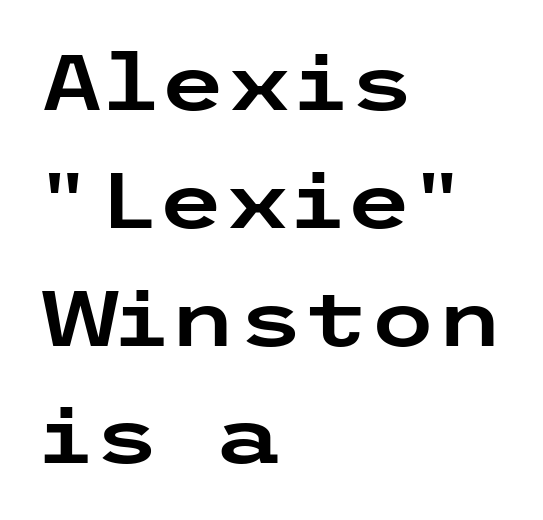
{"serif": "no", "italic": "no", "width": "wide", "stroke_contrast": "low", "x_height": "medium", "underline": "no", "align": "left", "line_spacing": "normal", "line_spacing_ratio": 1.53, "letter_spacing": "normal", "letter_spacing_em": 0.0, "glyph_px": 77}
